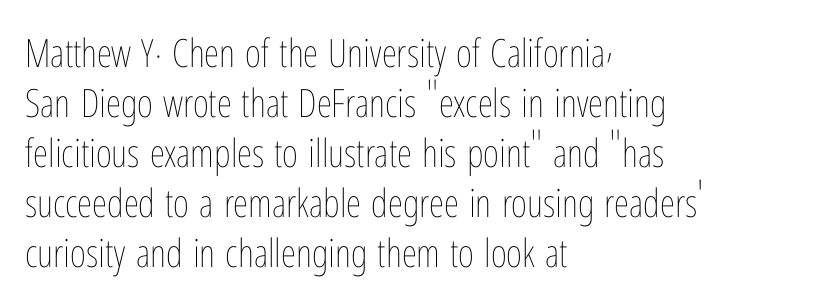
The image shows 39 px thin, condensed type, upright; set left-aligned, normal line spacing (1.28x), normal letter spacing, not underlined; low stroke contrast and a medium x-height.
